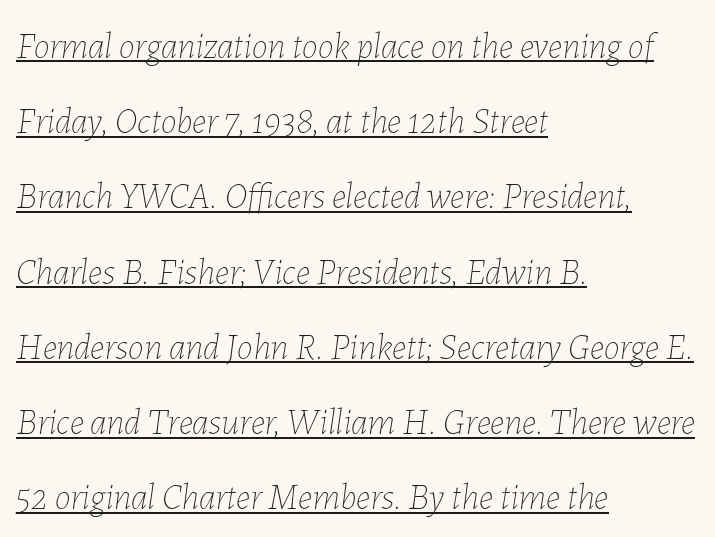
{"italic": "yes", "lean": "right", "slant_degrees": 7, "bold": "no", "weight": "thin", "width": "normal", "stroke_contrast": "low", "x_height": "medium", "monospaced": "no", "underline": "yes", "align": "left", "line_spacing": "loose", "line_spacing_ratio": 2.09, "letter_spacing": "normal", "letter_spacing_em": 0.0, "glyph_px": 36}
